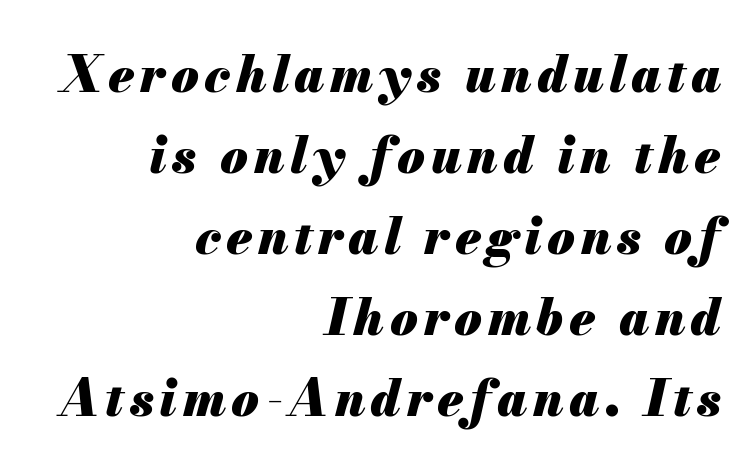
{"italic": "yes", "lean": "right", "slant_degrees": 13, "bold": "yes", "weight": "heavy", "width": "normal", "stroke_contrast": "medium", "x_height": "small", "monospaced": "no", "underline": "no", "align": "right", "line_spacing": "normal", "line_spacing_ratio": 1.62, "glyph_px": 50}
